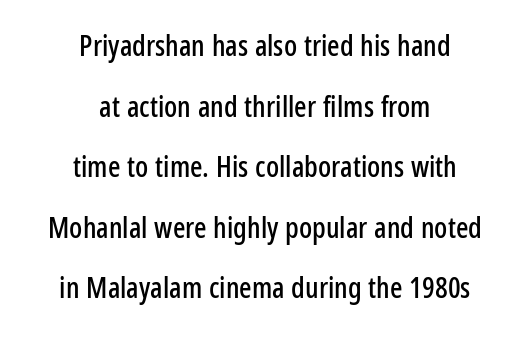
{"serif": "no", "italic": "no", "width": "condensed", "stroke_contrast": "low", "x_height": "medium", "monospaced": "no", "underline": "no", "align": "center", "line_spacing": "loose", "line_spacing_ratio": 2.09, "letter_spacing": "normal", "letter_spacing_em": 0.0, "glyph_px": 29}
